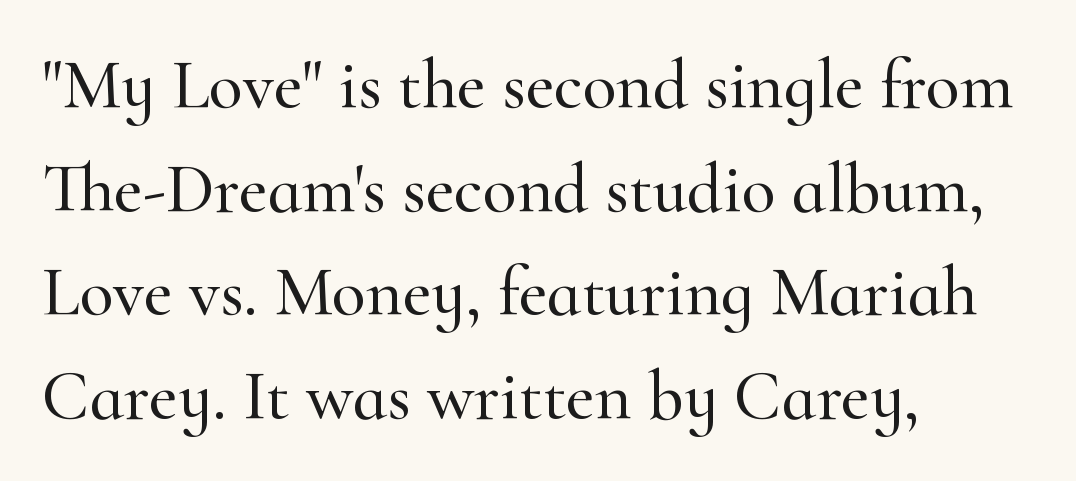
The image shows 70 px serif type, upright; set left-aligned, normal line spacing (1.48x), normal letter spacing, not underlined; high stroke contrast and a small x-height.
